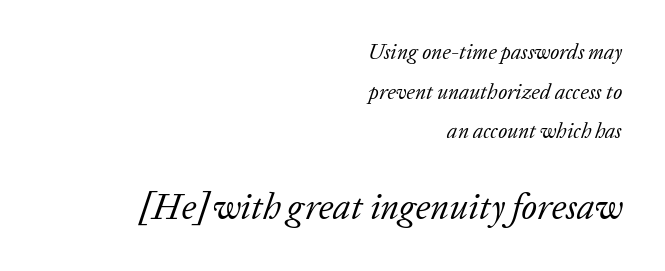
{"serif": "yes", "italic": "yes", "lean": "right", "slant_degrees": 20, "bold": "no", "weight": "regular", "width": "normal", "stroke_contrast": "low", "x_height": "medium", "monospaced": "no", "underline": "no", "align": "right", "line_spacing_ratio": 1.89, "letter_spacing": "normal", "letter_spacing_em": 0.0, "larger_block": "second", "size_ratio": 1.71, "glyph_px": 36}
